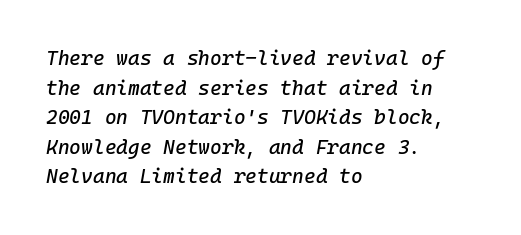
The image shows 20 px text type, italic (leaning right); set left-aligned, normal line spacing (1.48x), normal letter spacing, not underlined.
